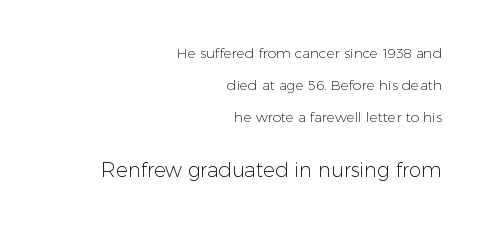
The image shows 20 px text type, upright; set right-aligned, loose line spacing (2.3x), normal letter spacing, not underlined; the second (bottom) block is 1.43x larger.
